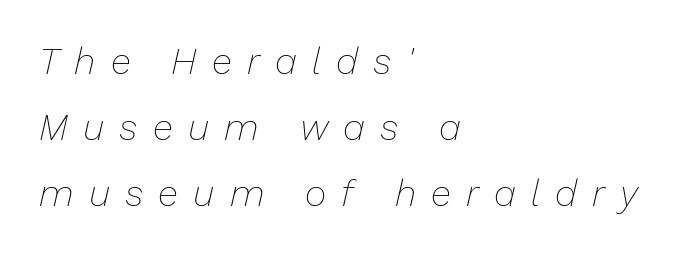
Q: Is the text bold? A: No.
Q: Is the text italic (slanted)? A: Yes, it leans right by about 13 degrees.
Q: Is the text underlined? A: No.
Q: How is the paragraph aligned? A: Left-aligned.
Q: Is the spacing between letters normal or unusually wide? A: Unusually wide.
Q: Width (condensed, normal, or wide)? A: Normal.
Q: Stroke contrast? A: Low.
Q: x-height? A: Medium.
Q: Monospaced? A: No.
